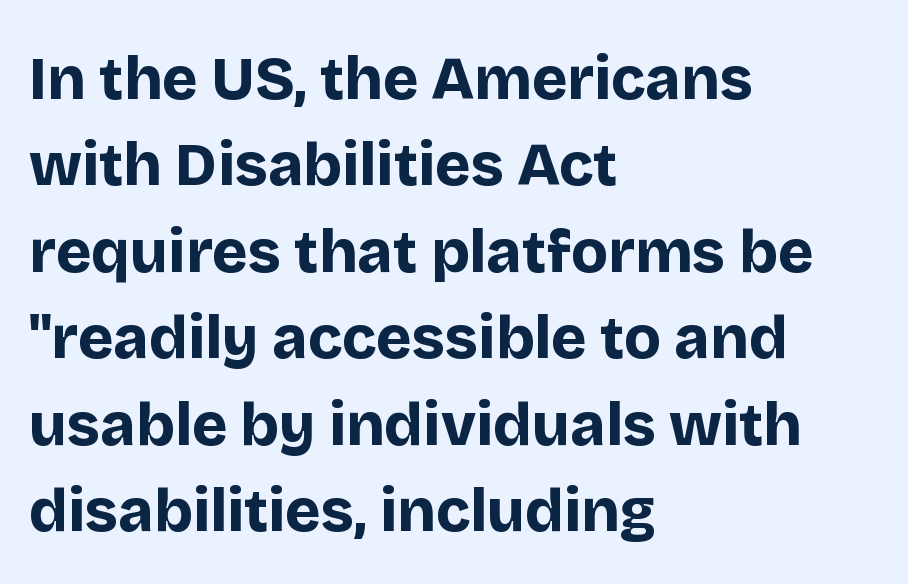
Q: Is the text bold? A: Yes.
Q: Is the text italic (slanted)? A: No, it is upright.
Q: Is the typeface a serif or a sans-serif typeface? A: Sans-serif.
Q: Is the text underlined? A: No.
Q: How is the paragraph aligned? A: Left-aligned.
Q: Is the spacing between letters normal or unusually wide? A: Normal.
Q: Is the spacing between lines tight, normal or loose? A: Normal.
Q: Width (condensed, normal, or wide)? A: Normal.
Q: Stroke contrast? A: Low.
Q: x-height? A: Large.
Q: Monospaced? A: No.
